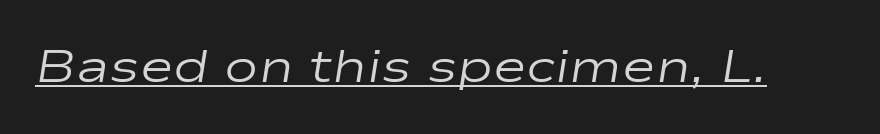
Quick note: italic. The passage shown is underscored from start to finish. The letters advance in unequal steps, a hallmark of proportional type. Think standard paragraph weight, or any step lighter than that. Characters follow at the spacing the type designer built in.
